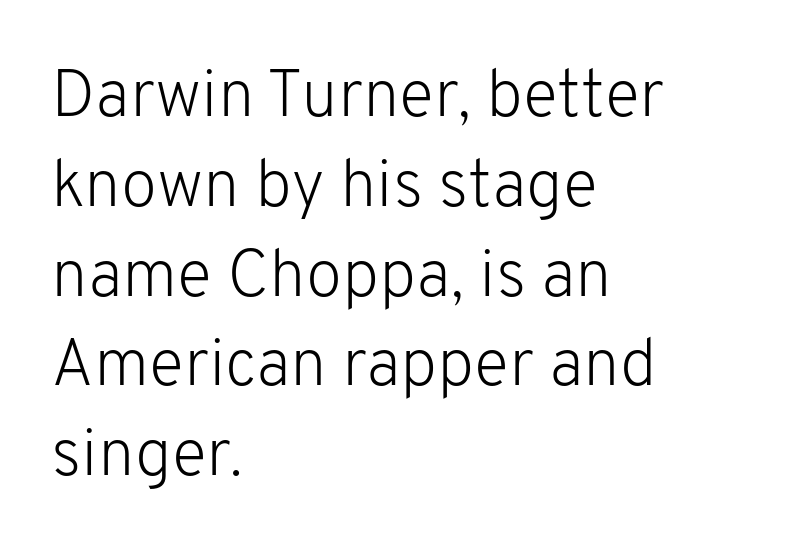
{"serif": "no", "italic": "no", "bold": "no", "weight": "light", "width": "normal", "stroke_contrast": "low", "x_height": "medium", "monospaced": "no", "underline": "no", "align": "left", "line_spacing": "normal", "line_spacing_ratio": 1.36, "letter_spacing": "normal", "letter_spacing_em": 0.0, "glyph_px": 66}
